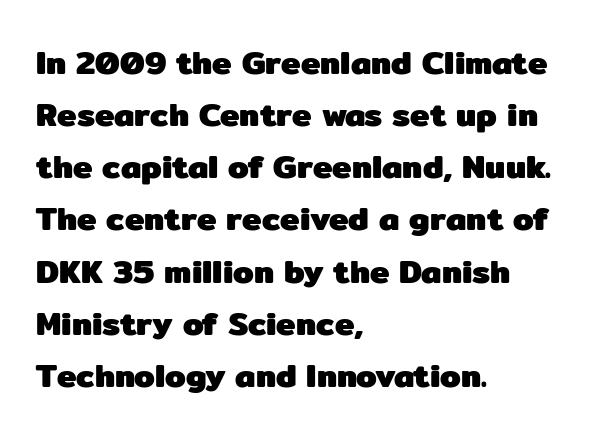
The image shows 33 px heavy sans-serif type, upright; set left-aligned, normal line spacing (1.58x), normal letter spacing, not underlined; low stroke contrast and a medium x-height.
